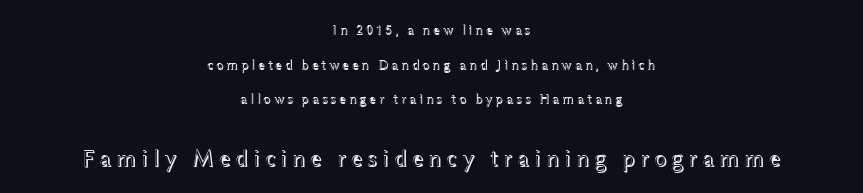
The image shows 24 px text type, upright; set centered, loose line spacing (2.47x), not underlined; the second (bottom) block is 1.71x larger.
